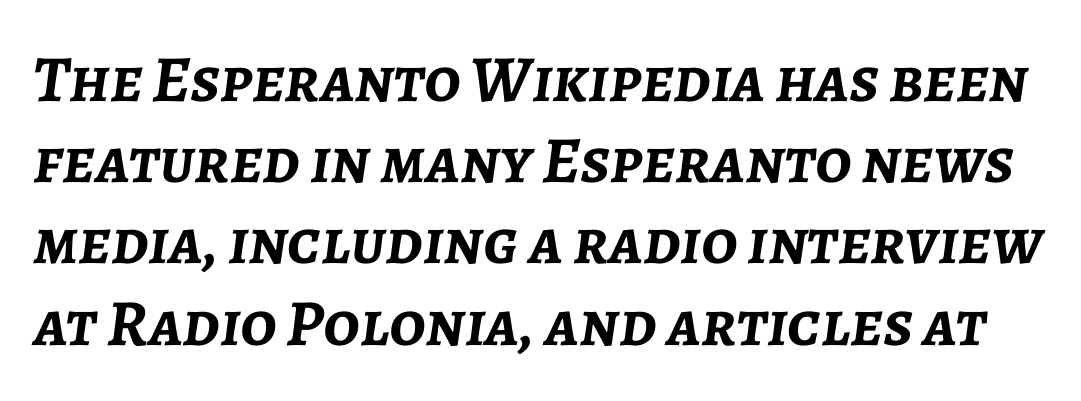
Q: Is the text bold? A: Yes.
Q: Is the text italic (slanted)? A: Yes, it leans right by about 7 degrees.
Q: Is the text underlined? A: No.
Q: Is the spacing between letters normal or unusually wide? A: Normal.
Q: Width (condensed, normal, or wide)? A: Normal.
Q: Stroke contrast? A: Low.
Q: x-height? A: Medium.
Q: Monospaced? A: No.
